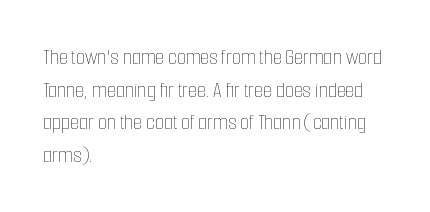
{"italic": "no", "bold": "no", "underline": "no", "align": "left", "line_spacing": "normal", "line_spacing_ratio": 1.42, "letter_spacing": "normal", "letter_spacing_em": 0.0, "glyph_px": 23}
